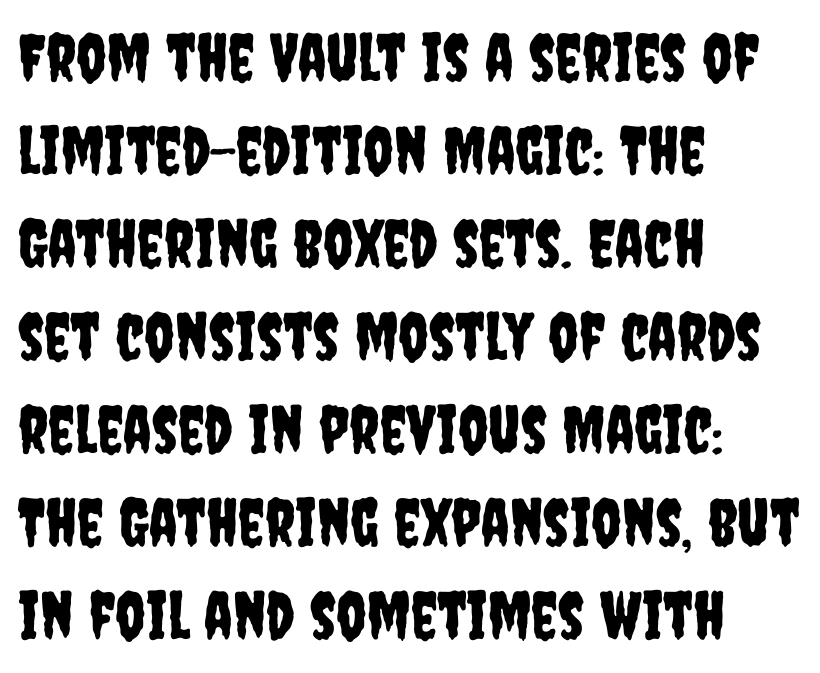
The image shows 66 px condensed sans-serif type, upright; set left-aligned, normal line spacing (1.41x), normal letter spacing, not underlined; low stroke contrast and a large x-height.
